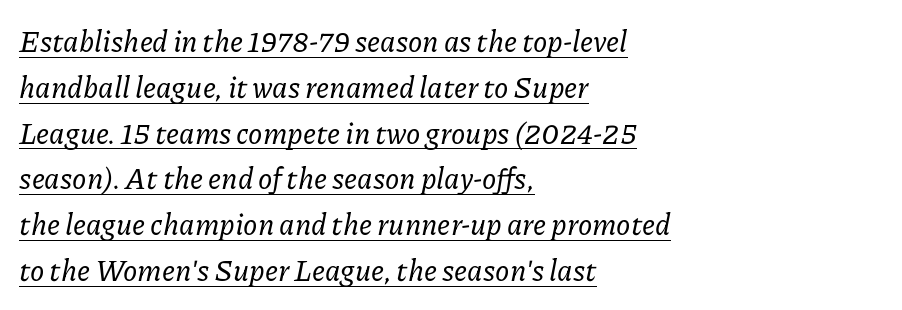
The typesetter chose a ragged-right arrangement here. The passage shown is underscored from start to finish. The face used here is proportionally spaced, like ordinary book or web type. Font category for this specimen: serif. Characters are canted at an angle relative to the baseline's perpendicular. Compared with typical body copy, the letter spacing here is the same.
